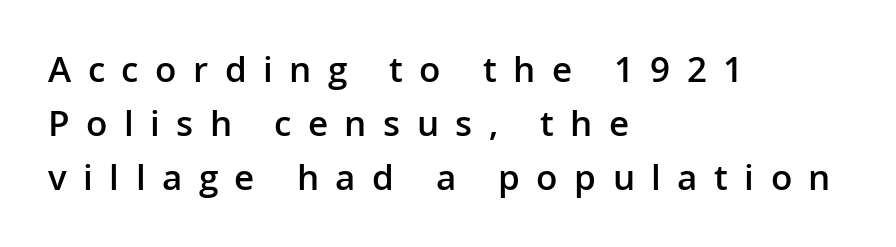
The image shows 35 px semibold sans-serif type, upright; set left-aligned, normal line spacing (1.54x), unusually wide letter spacing (+0.47 em), not underlined; low stroke contrast and a medium x-height.
